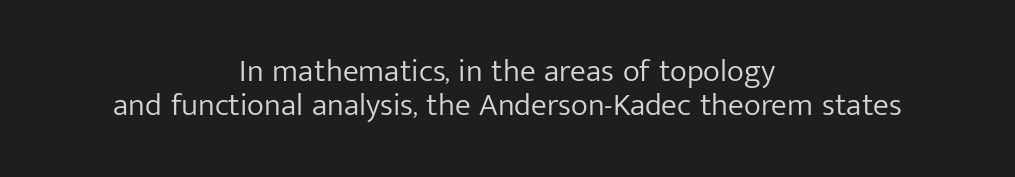
The image shows 32 px light sans-serif type, upright; set centered, tight line spacing (1.05x), normal letter spacing, not underlined; low stroke contrast and a medium x-height.
